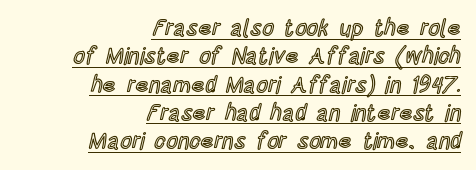
Q: Is the text italic (slanted)? A: Yes.
Q: Is the text underlined? A: Yes.
Q: How is the paragraph aligned? A: Right-aligned.
Q: Is the spacing between letters normal or unusually wide? A: Normal.
